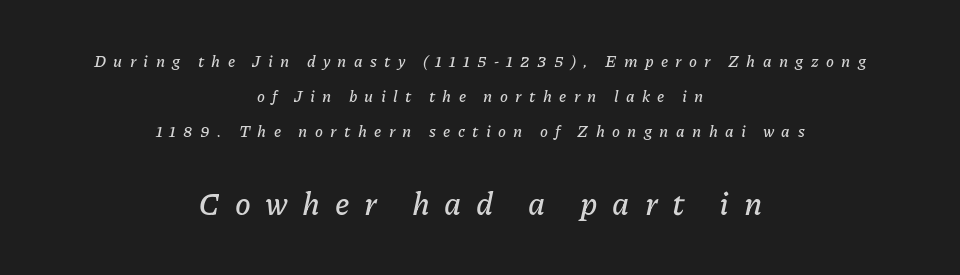
Q: Is the text italic (slanted)? A: Yes, it leans right by about 11 degrees.
Q: Is the text underlined? A: No.
Q: How is the paragraph aligned? A: Centered.
Q: Is the spacing between letters normal or unusually wide? A: Unusually wide.
Q: Is the spacing between lines tight, normal or loose? A: Loose.
Q: Which block of text is set in a larger size, the first (top) or the second (bottom)? A: The second (bottom) one.
Q: Width (condensed, normal, or wide)? A: Normal.
Q: Stroke contrast? A: Low.
Q: x-height? A: Medium.
Q: Monospaced? A: No.
